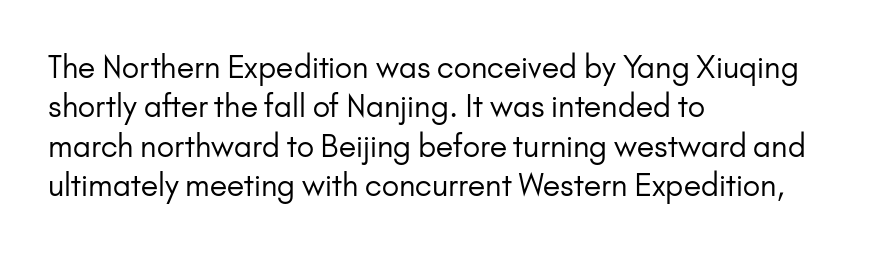
{"serif": "no", "italic": "no", "bold": "no", "weight": "regular", "width": "normal", "stroke_contrast": "low", "x_height": "small", "monospaced": "no", "underline": "no", "align": "left", "line_spacing": "normal", "line_spacing_ratio": 1.31, "letter_spacing": "normal", "letter_spacing_em": 0.0, "glyph_px": 30}
